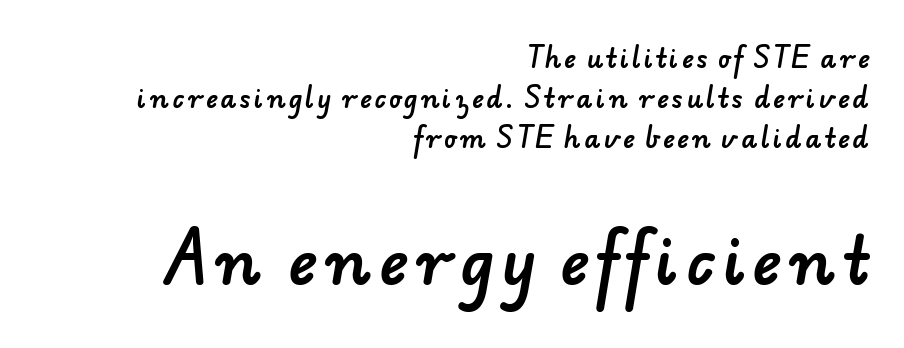
Q: Is the typeface a serif or a sans-serif typeface? A: Sans-serif.
Q: Is the text underlined? A: No.
Q: How is the paragraph aligned? A: Right-aligned.
Q: Is the spacing between lines tight, normal or loose? A: Normal.
Q: Which block of text is set in a larger size, the first (top) or the second (bottom)? A: The second (bottom) one.
Q: Width (condensed, normal, or wide)? A: Normal.
Q: Stroke contrast? A: Low.
Q: x-height? A: Small.
Q: Monospaced? A: No.
